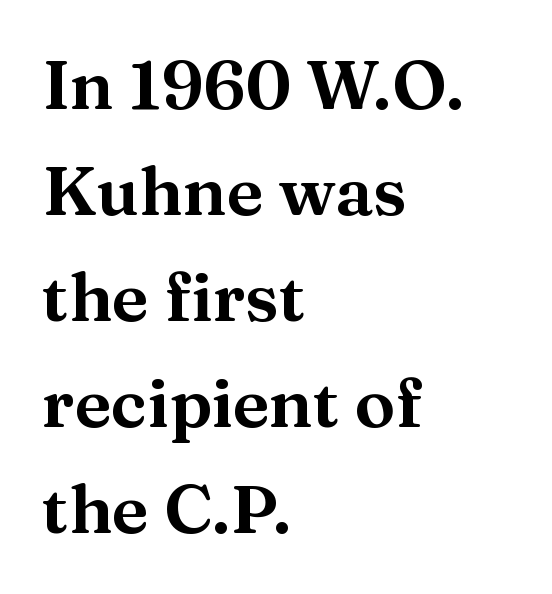
Q: Is the text italic (slanted)? A: No, it is upright.
Q: Is the typeface a serif or a sans-serif typeface? A: Serif.
Q: Is the text underlined? A: No.
Q: How is the paragraph aligned? A: Left-aligned.
Q: Is the spacing between letters normal or unusually wide? A: Normal.
Q: Is the spacing between lines tight, normal or loose? A: Normal.
Q: Width (condensed, normal, or wide)? A: Wide.
Q: Stroke contrast? A: Medium.
Q: x-height? A: Medium.
Q: Monospaced? A: No.
